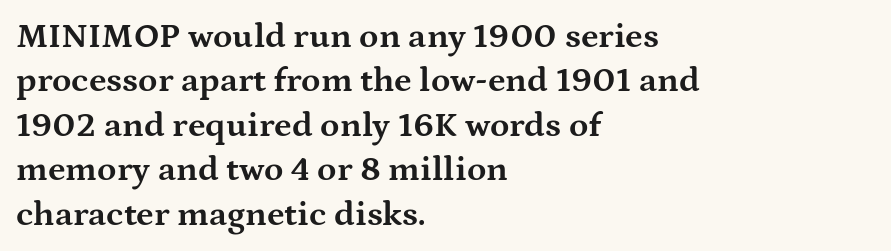
The image shows 35 px bold, wide serif type, upright; set left-aligned, normal line spacing (1.27x), normal letter spacing, not underlined; medium stroke contrast and a medium x-height.
